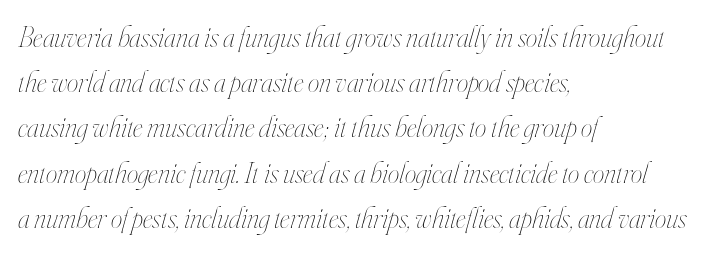
{"italic": "yes", "lean": "right", "slant_degrees": 16, "bold": "no", "weight": "thin", "width": "condensed", "stroke_contrast": "high", "x_height": "small", "monospaced": "no", "underline": "no", "align": "left", "line_spacing": "normal", "line_spacing_ratio": 1.56, "letter_spacing": "normal", "letter_spacing_em": 0.0, "glyph_px": 29}
